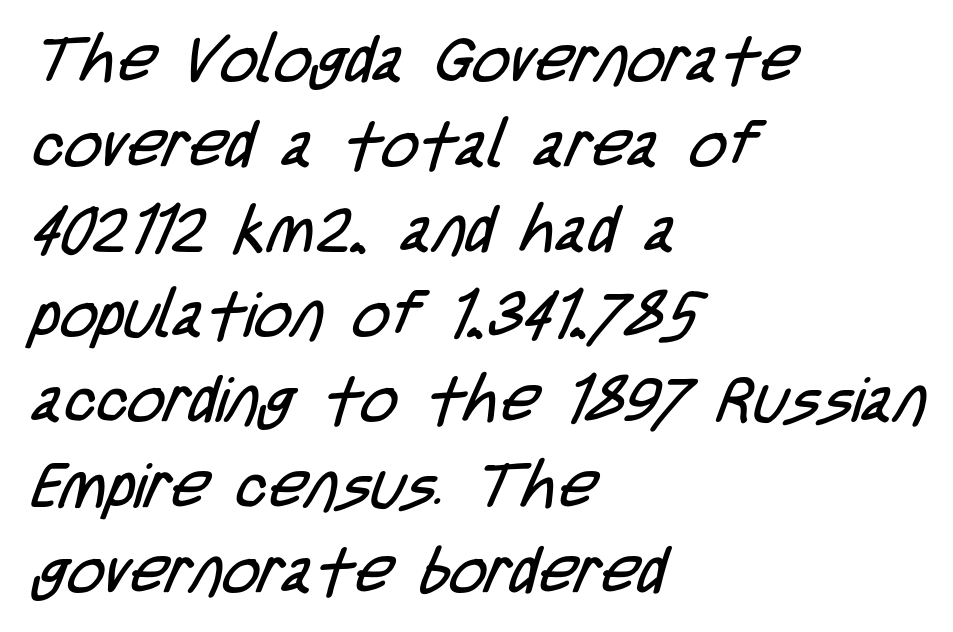
Note the varied advance widths — an 'i' is clearly narrower than an 'm'. Look at the tracking — it's just the regular setting, nothing added. The block of text has a typical density, with ordinary space between rows. The rag falls on the right side of this text block. Check where the strokes stop: nothing finishes them off — pure sans.
